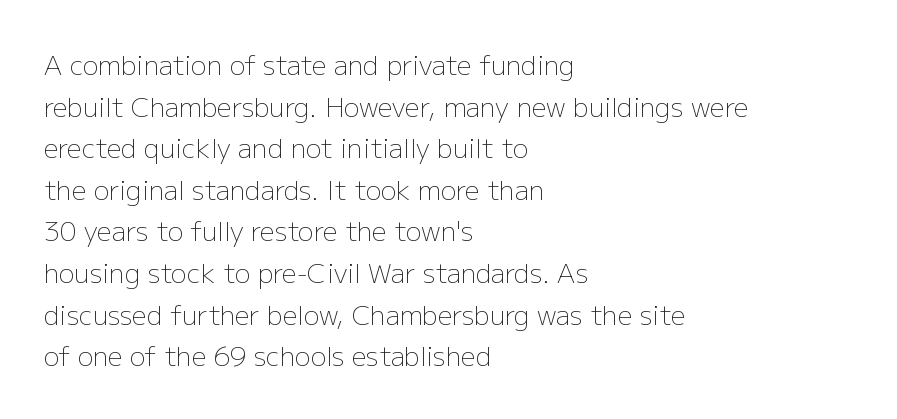
Rule under the text: the space is simply empty. One-word summary of the alignment: left. Stroke thickness stays within the range of a standard reading face or lighter. Rows of type keep a routine distance in the vertical direction. Ascenders rise straight up at ninety degrees. The tracking reads as untouched default to a designer's eye.
